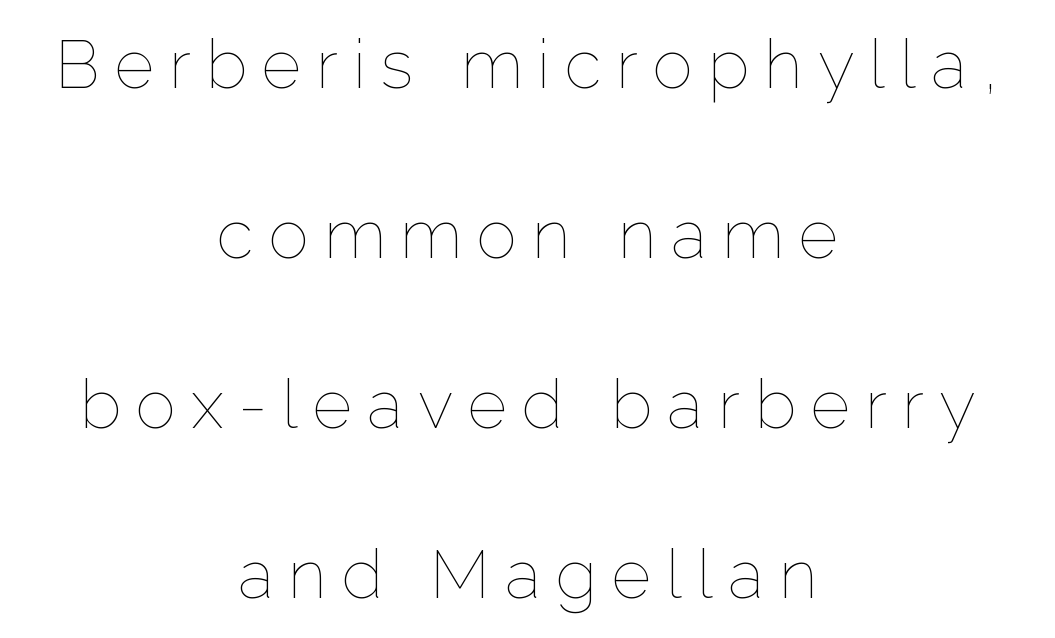
{"italic": "no", "bold": "no", "weight": "thin", "width": "normal", "stroke_contrast": "low", "x_height": "medium", "monospaced": "no", "underline": "no", "align": "center", "line_spacing": "loose", "line_spacing_ratio": 2.5, "letter_spacing": "wide", "letter_spacing_em": 0.22, "glyph_px": 68}
